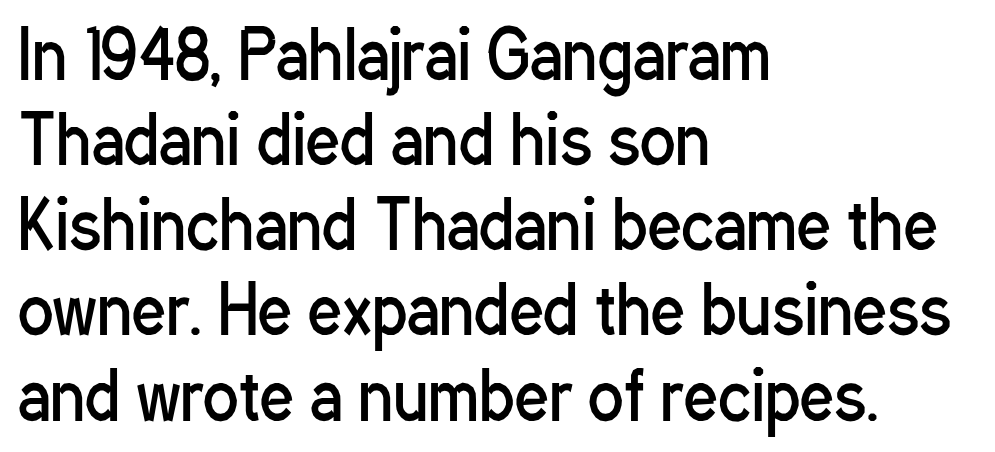
The image shows 66 px regular-weight, condensed sans-serif type, upright; set left-aligned, normal line spacing (1.29x), normal letter spacing, not underlined; low stroke contrast and a medium x-height.
